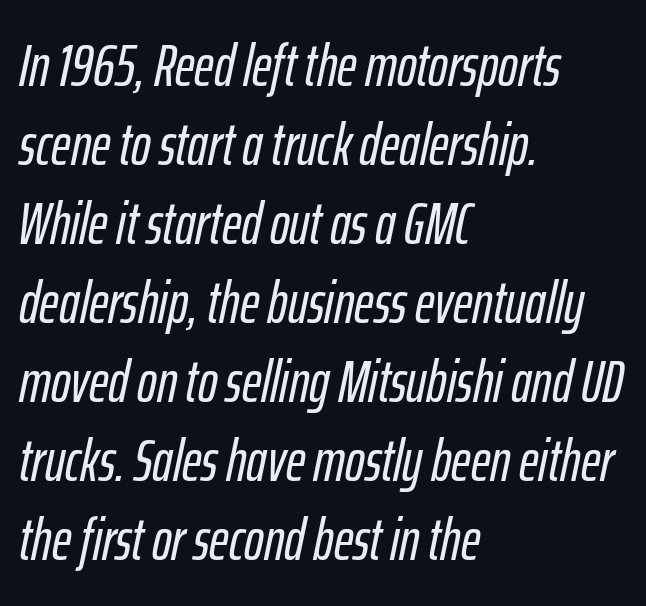
Q: Is the text italic (slanted)? A: Yes, it leans right by about 12 degrees.
Q: Is the text underlined? A: No.
Q: How is the paragraph aligned? A: Left-aligned.
Q: Is the spacing between letters normal or unusually wide? A: Normal.
Q: Is the spacing between lines tight, normal or loose? A: Normal.
Q: Width (condensed, normal, or wide)? A: Condensed.
Q: Stroke contrast? A: Low.
Q: x-height? A: Medium.
Q: Monospaced? A: No.
